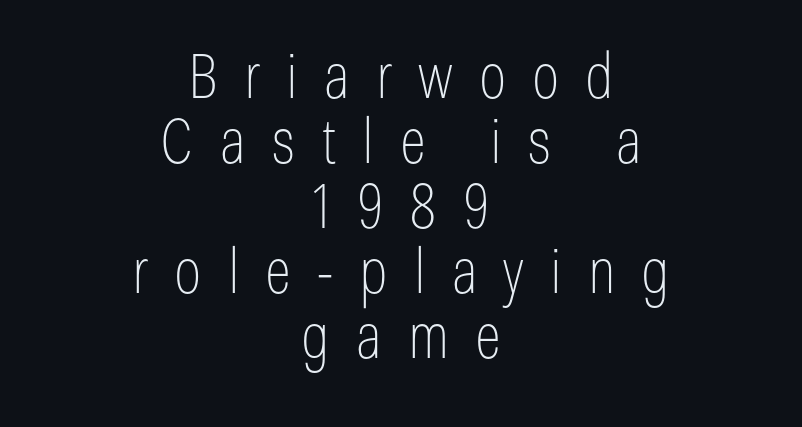
The image shows 62 px thin, condensed sans-serif type, upright; set centered, tight line spacing (1.05x), unusually wide letter spacing (+0.42 em), not underlined; low stroke contrast and a medium x-height.
